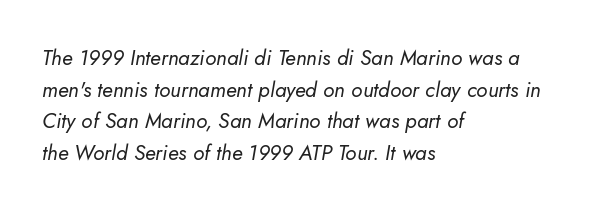
{"italic": "yes", "lean": "right", "slant_degrees": 5, "bold": "no", "underline": "no", "align": "left", "line_spacing": "normal", "line_spacing_ratio": 1.51, "letter_spacing": "normal", "letter_spacing_em": 0.0, "glyph_px": 21}
